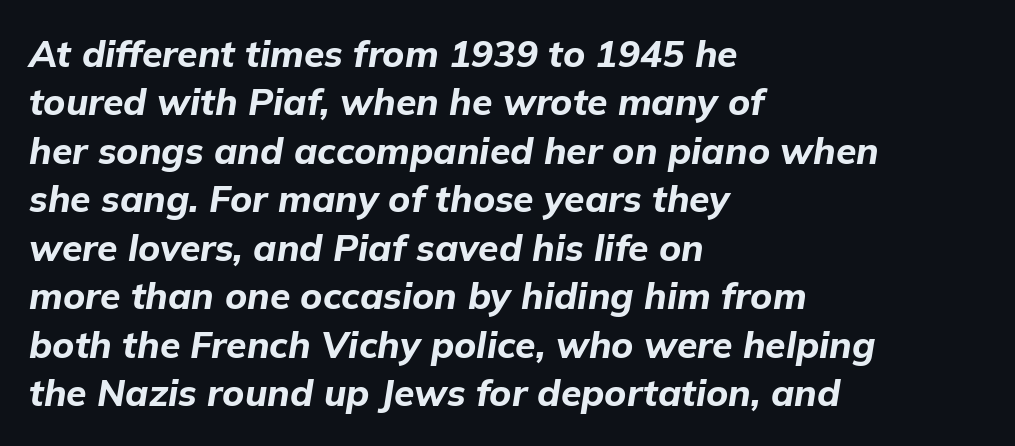
Q: Is the text bold? A: Yes.
Q: Is the text italic (slanted)? A: Yes, it leans right by about 9 degrees.
Q: Is the text underlined? A: No.
Q: How is the paragraph aligned? A: Left-aligned.
Q: Is the spacing between letters normal or unusually wide? A: Normal.
Q: Is the spacing between lines tight, normal or loose? A: Normal.
Q: Width (condensed, normal, or wide)? A: Normal.
Q: Stroke contrast? A: Low.
Q: x-height? A: Medium.
Q: Monospaced? A: No.
